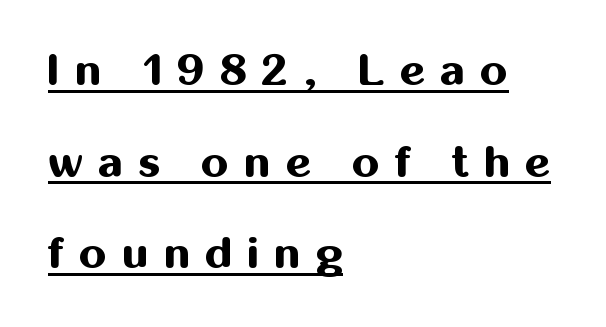
The paragraph has a hard left edge and a soft right edge. Spacing verdict: proportional, widths tailored to each character. Does the lettering tilt? It doesn't — this is upright. Here the glyphs are tracked loosely, breaking word shapes into spaced letters. Examine the stroke ends and you'll find no serifs. I'd describe the lettering as bold — thick and assertive.
